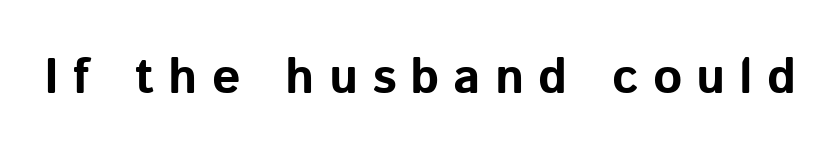
The image shows 50 px bold sans-serif type, upright; set unusually wide letter spacing (+0.28 em), not underlined; low stroke contrast and a medium x-height.
